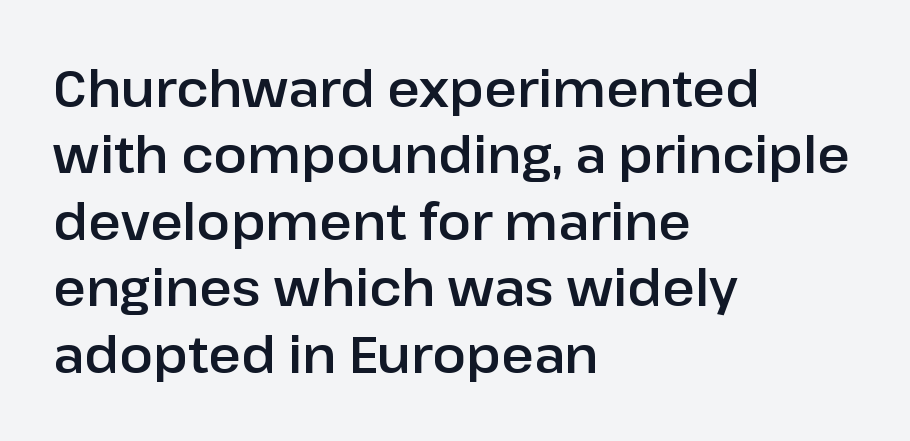
A typesetter would call this leading conventional body-copy spacing. The letters sit at their default tracking, neither squeezed nor spread. The lines in this sample share a left origin and differ only in where they stop. Character widths vary here, with narrow letters taking less room than wide ones.
